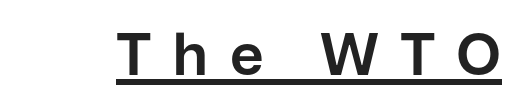
Q: Is the text bold? A: Yes.
Q: Is the text italic (slanted)? A: No, it is upright.
Q: Is the typeface a serif or a sans-serif typeface? A: Sans-serif.
Q: Is the text underlined? A: Yes.
Q: Is the spacing between letters normal or unusually wide? A: Unusually wide.
Q: Width (condensed, normal, or wide)? A: Normal.
Q: Stroke contrast? A: Low.
Q: x-height? A: Medium.
Q: Monospaced? A: No.
